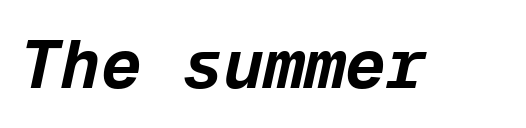
Clear beneath every line of the passage. You could call the tracking neutral — neither tight nor loose. Here the designer chose a console-style face with uniform glyph widths. The lettering tilts uniformly, giving the passage an italic look.
